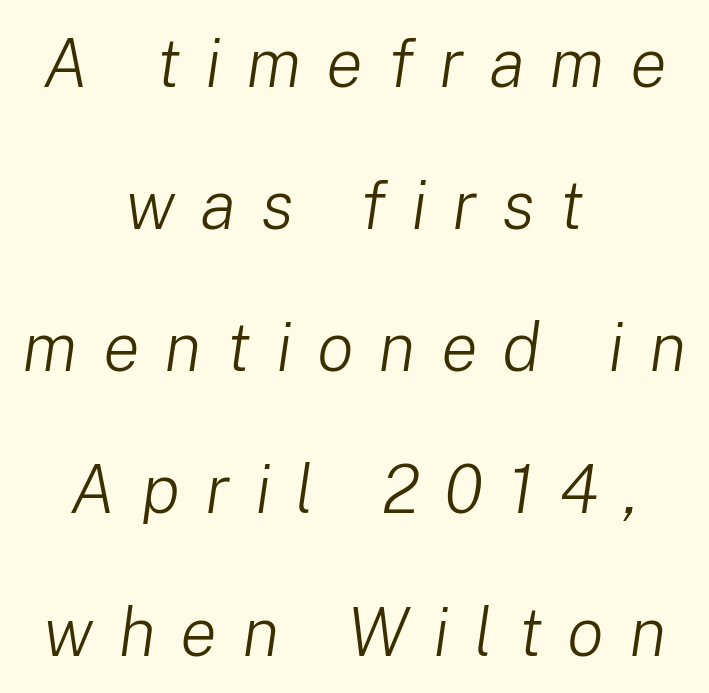
The image shows 69 px light type, italic (leaning right); set centered, loose line spacing (2.06x), unusually wide letter spacing (+0.36 em), not underlined; low stroke contrast and a medium x-height.
